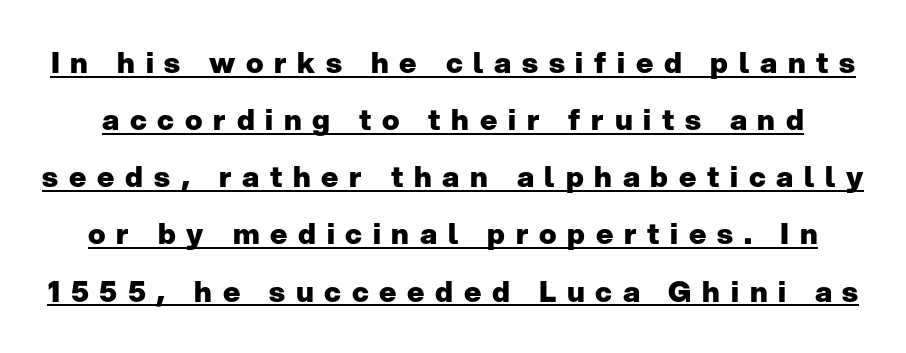
Proportional: the letters do not fall into vertical columns. The type is letterspaced generously, with wide tracking. Note: no serifs on the glyphs. No italicization has been applied; the sample stays upright.
